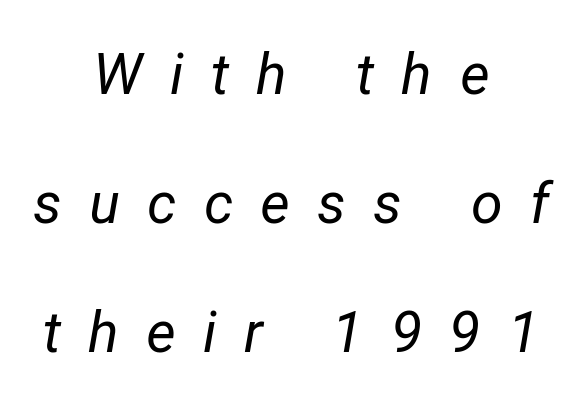
Q: Is the text bold? A: No.
Q: Is the text italic (slanted)? A: Yes, it leans right by about 12 degrees.
Q: Is the text underlined? A: No.
Q: How is the paragraph aligned? A: Centered.
Q: Is the spacing between letters normal or unusually wide? A: Unusually wide.
Q: Is the spacing between lines tight, normal or loose? A: Loose.
Q: Width (condensed, normal, or wide)? A: Normal.
Q: Stroke contrast? A: Low.
Q: x-height? A: Medium.
Q: Monospaced? A: No.
